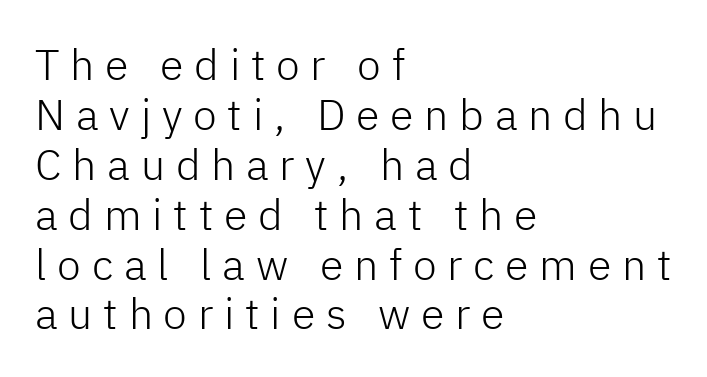
The image shows 43 px light sans-serif type, upright; set left-aligned, line spacing 1.16x, unusually wide letter spacing (+0.25 em), not underlined; low stroke contrast and a medium x-height.
